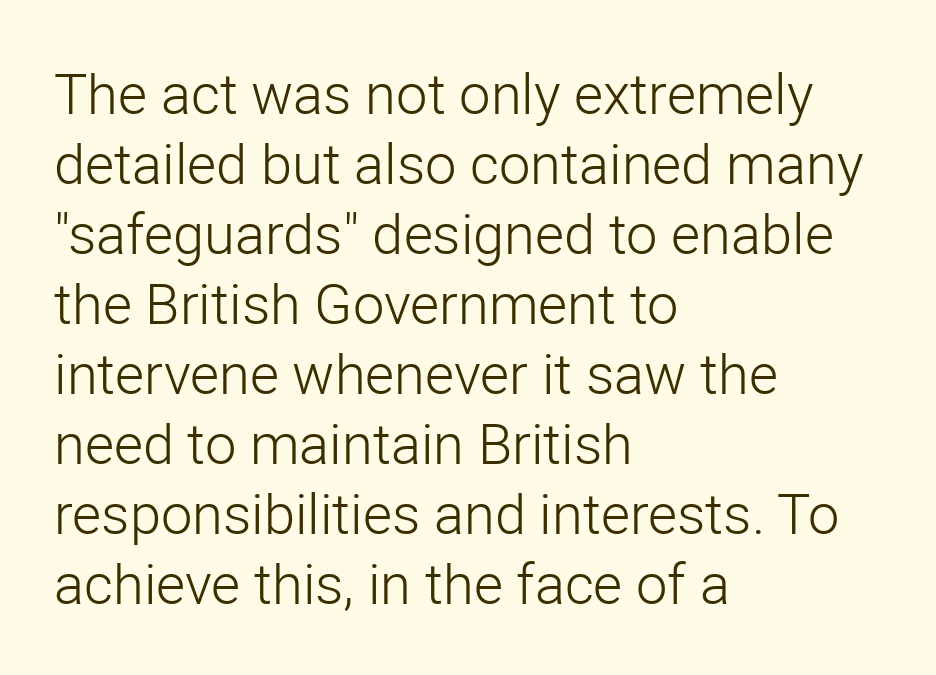
The line-height multiplier appears to be the usual default. The type sits square on the baseline with zero lean. The text was rendered using a sans face with plain stroke endings. Anything drawn beneath the words? Only blank space.
